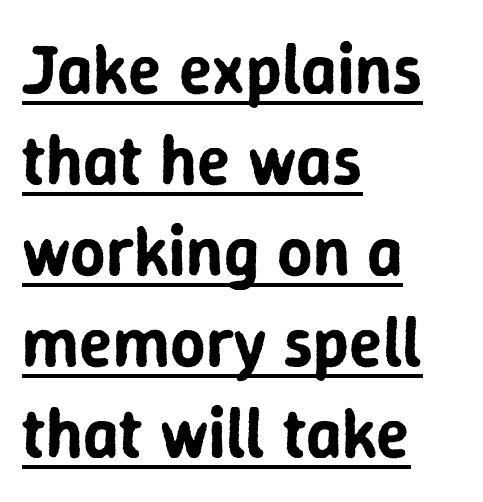
Q: Is the text italic (slanted)? A: No, it is upright.
Q: Is the typeface a serif or a sans-serif typeface? A: Sans-serif.
Q: Is the text underlined? A: Yes.
Q: How is the paragraph aligned? A: Left-aligned.
Q: Is the spacing between letters normal or unusually wide? A: Normal.
Q: Is the spacing between lines tight, normal or loose? A: Normal.
Q: Width (condensed, normal, or wide)? A: Normal.
Q: Stroke contrast? A: Low.
Q: x-height? A: Medium.
Q: Monospaced? A: No.
